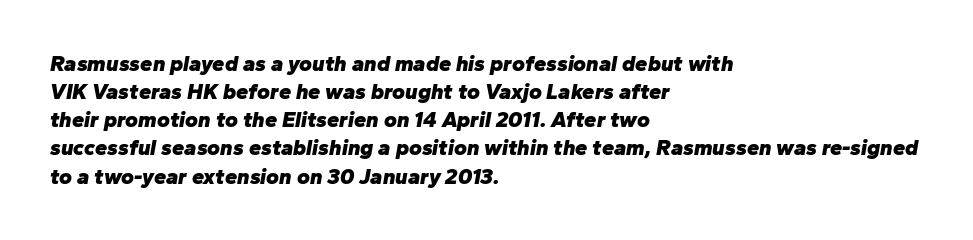
Q: Is the text bold? A: Yes.
Q: Is the text italic (slanted)? A: Yes, it leans right by about 10 degrees.
Q: Is the text underlined? A: No.
Q: How is the paragraph aligned? A: Left-aligned.
Q: Is the spacing between letters normal or unusually wide? A: Normal.
Q: Is the spacing between lines tight, normal or loose? A: Normal.
